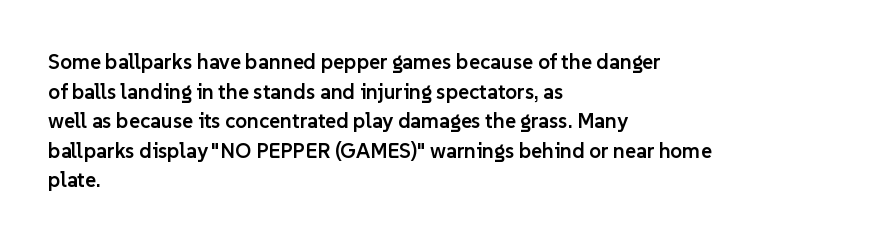
{"italic": "no", "bold": "semi", "underline": "no", "align": "left", "line_spacing": "normal", "line_spacing_ratio": 1.41, "letter_spacing": "normal", "letter_spacing_em": 0.0, "glyph_px": 21}
